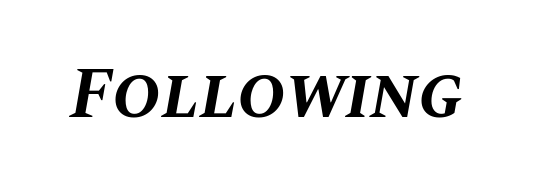
The image shows 73 px bold type, italic (leaning right); set normal letter spacing, not underlined; medium stroke contrast and a large x-height.
